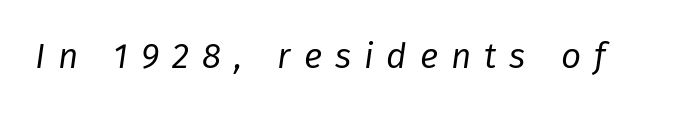
{"italic": "yes", "lean": "right", "slant_degrees": 8, "bold": "no", "weight": "regular", "width": "normal", "stroke_contrast": "low", "x_height": "medium", "monospaced": "no", "underline": "no", "letter_spacing": "wide", "letter_spacing_em": 0.37, "glyph_px": 35}
